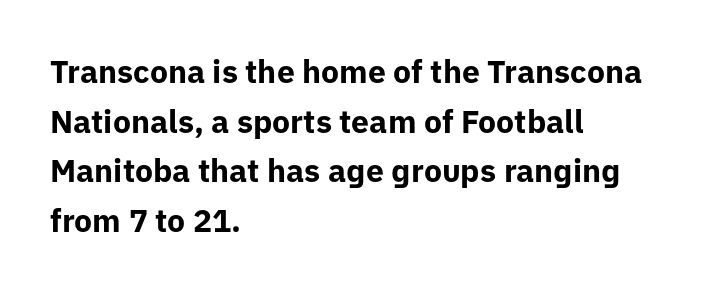
Q: Is the text bold? A: Yes.
Q: Is the text italic (slanted)? A: No, it is upright.
Q: Is the typeface a serif or a sans-serif typeface? A: Sans-serif.
Q: Is the text underlined? A: No.
Q: How is the paragraph aligned? A: Left-aligned.
Q: Is the spacing between letters normal or unusually wide? A: Normal.
Q: Is the spacing between lines tight, normal or loose? A: Normal.
Q: Width (condensed, normal, or wide)? A: Normal.
Q: Stroke contrast? A: Low.
Q: x-height? A: Medium.
Q: Monospaced? A: No.
